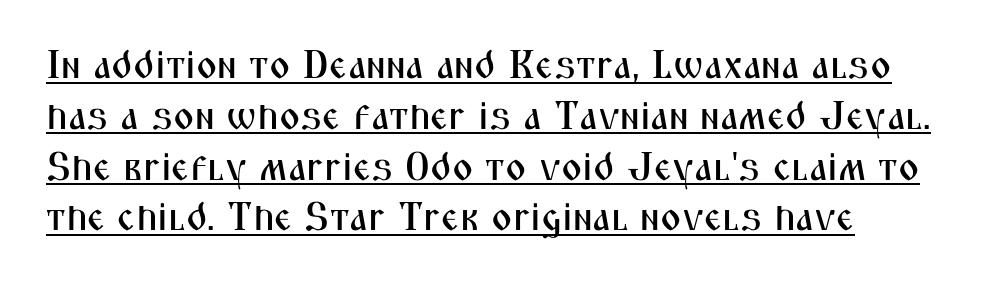
{"serif": "no", "italic": "no", "width": "condensed", "stroke_contrast": "medium", "x_height": "medium", "monospaced": "no", "underline": "yes", "align": "left", "line_spacing": "normal", "line_spacing_ratio": 1.27, "letter_spacing": "normal", "letter_spacing_em": 0.0, "glyph_px": 40}
